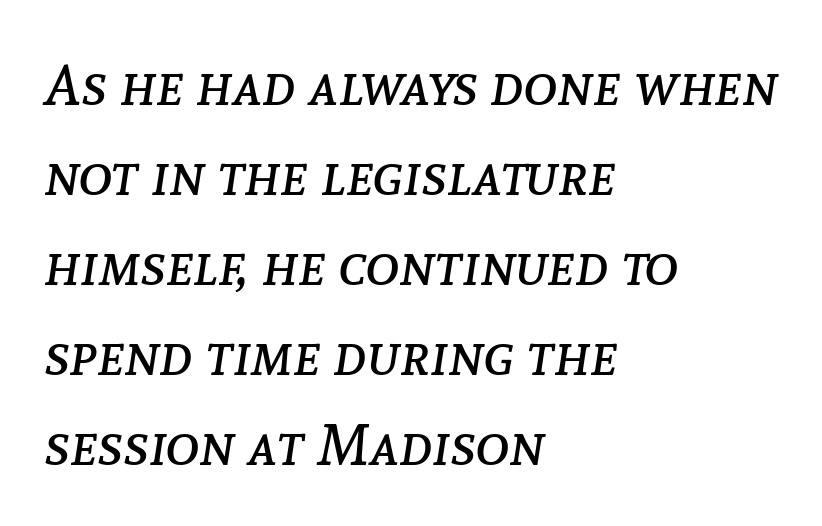
The image shows 58 px regular-weight type, italic (leaning right); set left-aligned, normal line spacing (1.55x), normal letter spacing, not underlined; low stroke contrast and a medium x-height.
